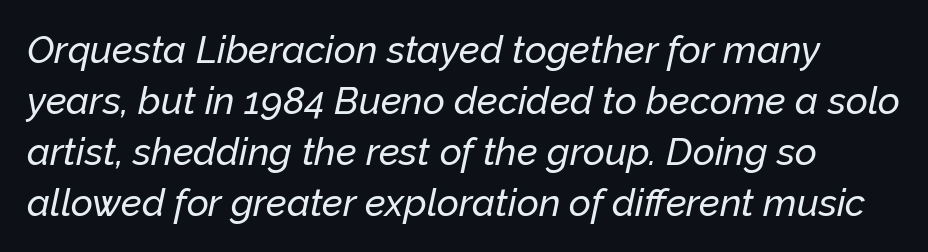
The image shows 38 px text type, italic (leaning right); set normal line spacing (1.34x), normal letter spacing, not underlined; low stroke contrast and a medium x-height.
